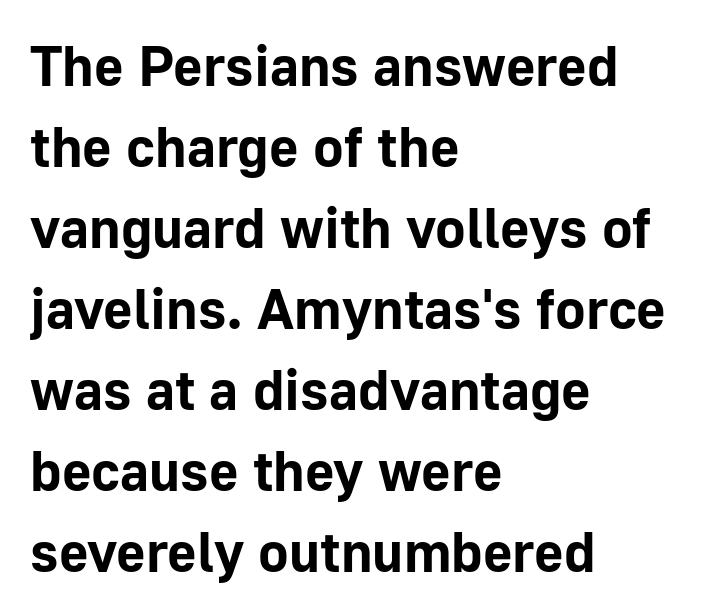
The image shows 57 px bold sans-serif type, upright; set left-aligned, normal line spacing (1.42x), normal letter spacing, not underlined; low stroke contrast and a medium x-height.
